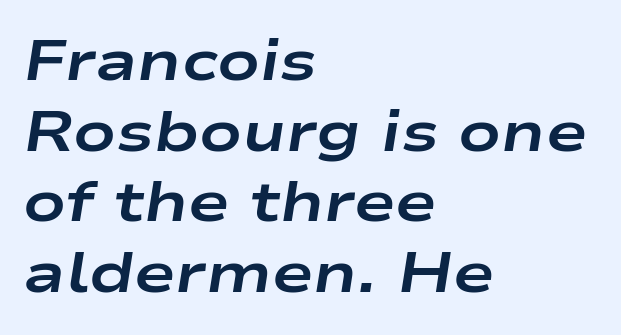
{"italic": "yes", "lean": "right", "slant_degrees": 9, "bold": "yes", "weight": "bold", "width": "wide", "stroke_contrast": "low", "x_height": "medium", "monospaced": "no", "underline": "no", "align": "left", "line_spacing": "normal", "line_spacing_ratio": 1.26, "letter_spacing": "normal", "letter_spacing_em": 0.0, "glyph_px": 56}
